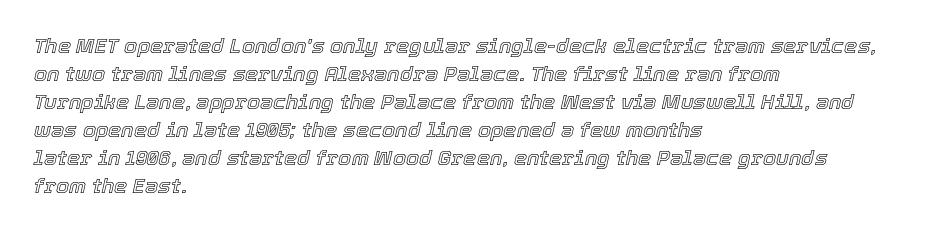
Honestly, the row spacing looks completely unremarkable. Decoration check: the copy has no underline. All the whitespace from short lines collects on the right. Style check: oblique. Standard letterfit; no display-style spreading of the glyphs.
